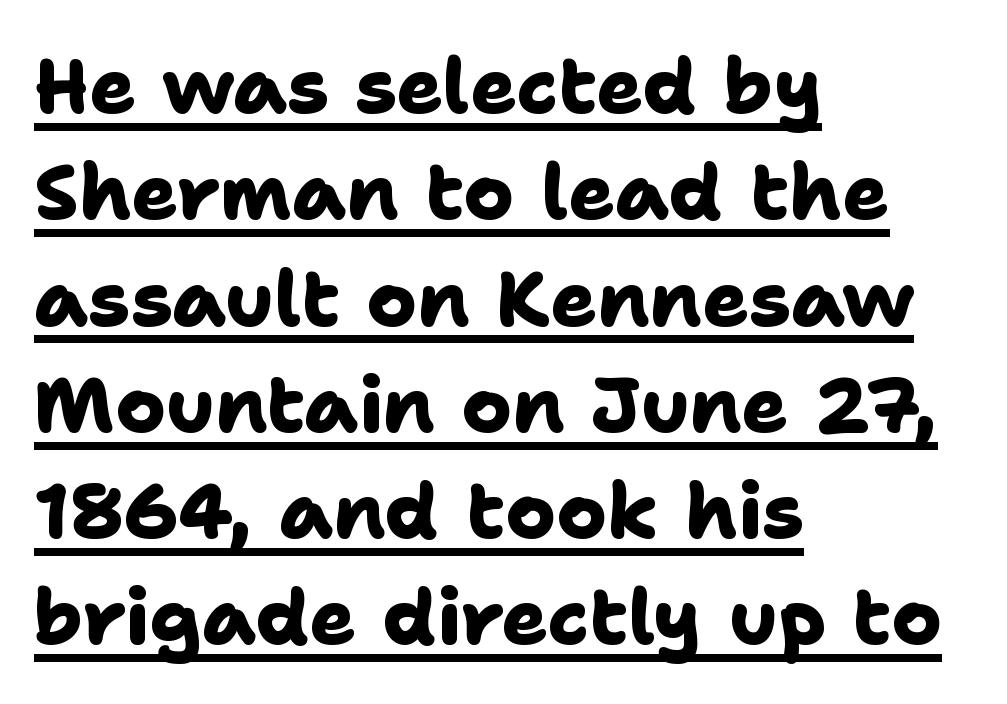
Q: Is the text bold? A: Yes.
Q: Is the typeface a serif or a sans-serif typeface? A: Sans-serif.
Q: Is the text underlined? A: Yes.
Q: How is the paragraph aligned? A: Left-aligned.
Q: Is the spacing between letters normal or unusually wide? A: Normal.
Q: Is the spacing between lines tight, normal or loose? A: Normal.
Q: Width (condensed, normal, or wide)? A: Normal.
Q: Stroke contrast? A: Low.
Q: x-height? A: Medium.
Q: Monospaced? A: No.
